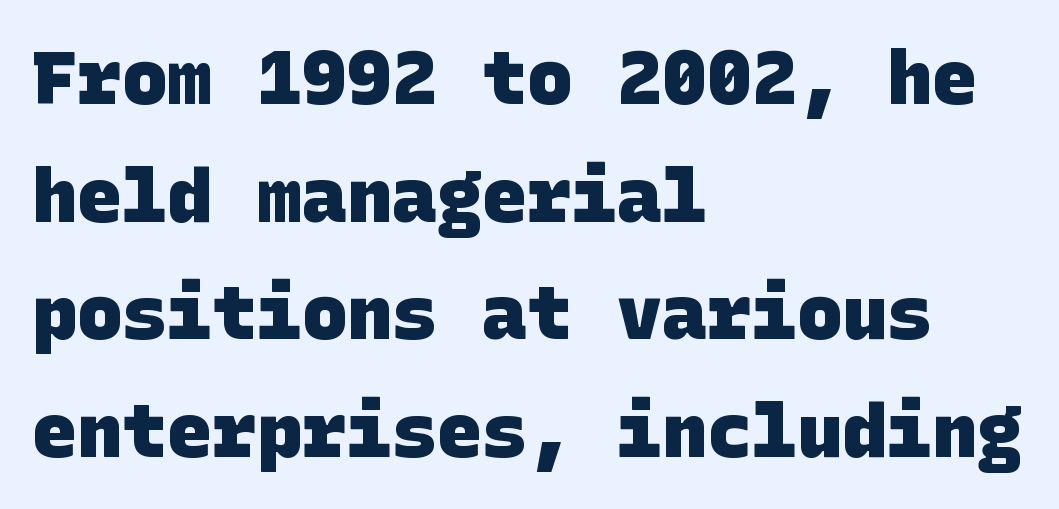
The image shows 75 px heavy sans-serif type; set left-aligned, normal line spacing (1.57x), normal letter spacing, not underlined; low stroke contrast and a large x-height.
